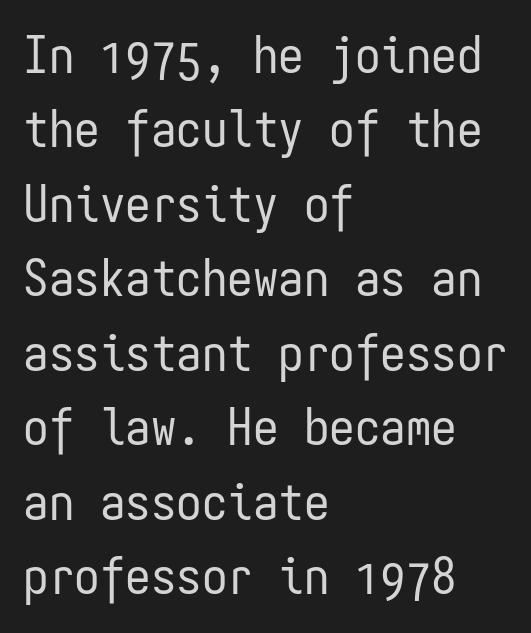
{"serif": "no", "italic": "no", "bold": "no", "weight": "regular", "width": "condensed", "stroke_contrast": "low", "x_height": "medium", "monospaced": "yes", "underline": "no", "align": "left", "line_spacing": "normal", "line_spacing_ratio": 1.46, "letter_spacing": "normal", "letter_spacing_em": 0.0, "glyph_px": 51}
